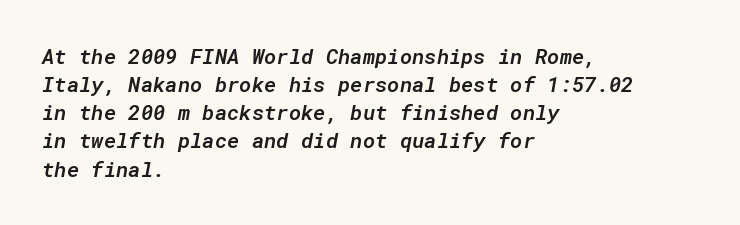
Words appear dense and cohesive because spacing is normal. You can tell it's italic because the verticals aren't actually vertical. In terms of weight, the rendering is demibold, just under bold. The lines in this sample share a left origin and differ only in where they stop.
